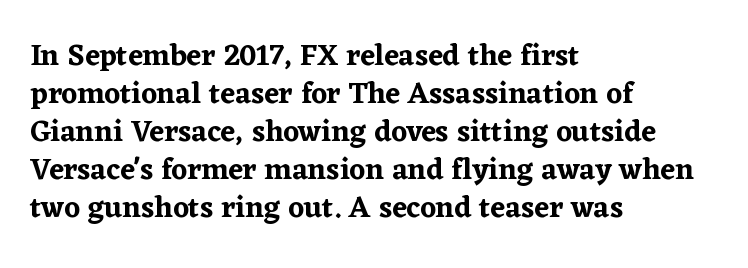
The image shows 30 px serif type, upright; set left-aligned, normal line spacing (1.27x), normal letter spacing, not underlined; low stroke contrast and a medium x-height.
